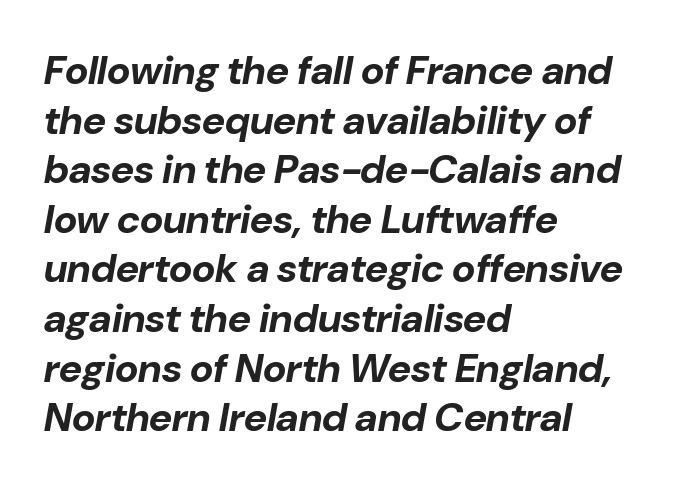
Weight check: bold — yes, fully. The passage is arranged the way most books set body copy — flush left. Observe the lean: these are italic letterforms. Varying glyph widths throughout — classic text-font behaviour.
